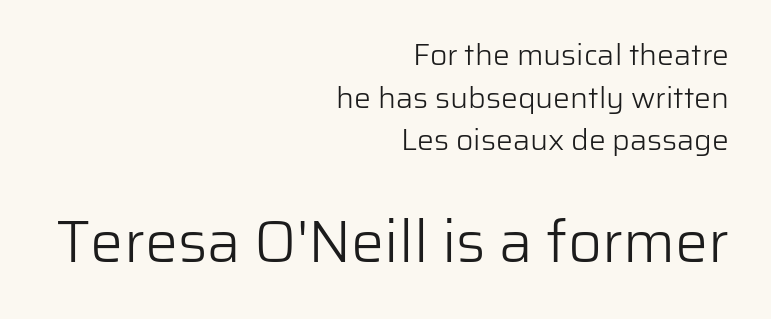
The image shows 59 px light sans-serif type, upright; set right-aligned, normal line spacing (1.42x), normal letter spacing, not underlined; the second (bottom) block is 1.97x larger; low stroke contrast and a medium x-height.
